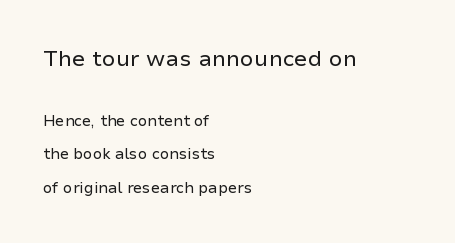
Q: Is the text bold? A: No.
Q: Is the text italic (slanted)? A: No, it is upright.
Q: Is the text underlined? A: No.
Q: How is the paragraph aligned? A: Left-aligned.
Q: Is the spacing between letters normal or unusually wide? A: Normal.
Q: Is the spacing between lines tight, normal or loose? A: Loose.
Q: Which block of text is set in a larger size, the first (top) or the second (bottom)? A: The first (top) one.
